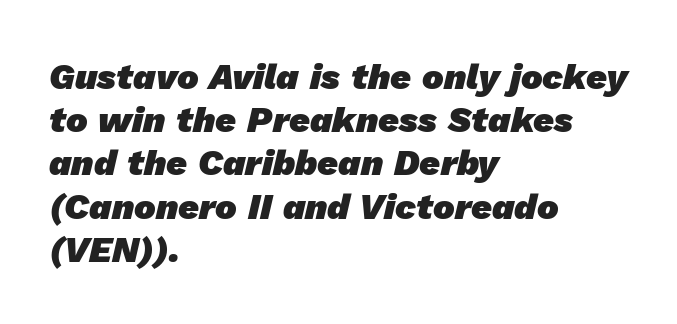
{"serif": "no", "bold": "yes", "weight": "heavy", "width": "normal", "stroke_contrast": "low", "x_height": "medium", "monospaced": "no", "underline": "no", "align": "left", "line_spacing_ratio": 1.2, "letter_spacing": "normal", "letter_spacing_em": 0.0, "glyph_px": 36}
